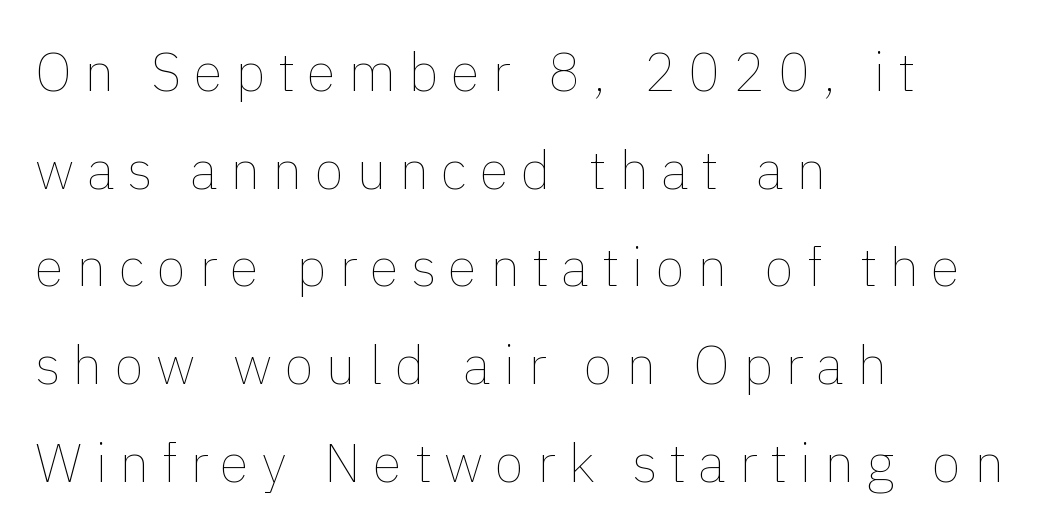
The image shows 54 px thin type, upright; set left-aligned, line spacing 1.81x, unusually wide letter spacing (+0.23 em), not underlined; a medium x-height.
